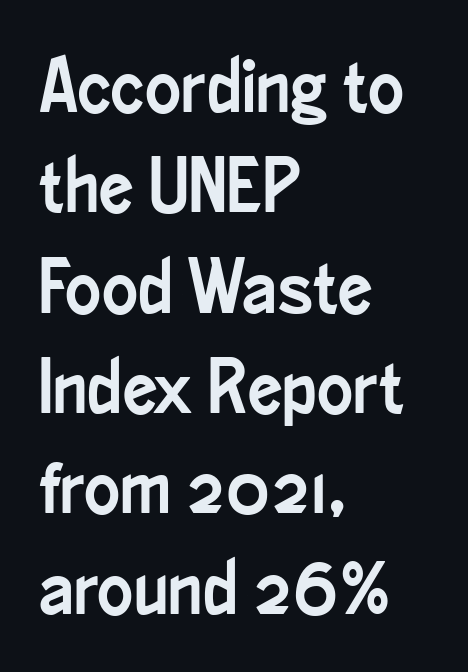
Q: Is the text italic (slanted)? A: No, it is upright.
Q: Is the typeface a serif or a sans-serif typeface? A: Sans-serif.
Q: Is the text underlined? A: No.
Q: How is the paragraph aligned? A: Left-aligned.
Q: Is the spacing between letters normal or unusually wide? A: Normal.
Q: Is the spacing between lines tight, normal or loose? A: Normal.
Q: Width (condensed, normal, or wide)? A: Condensed.
Q: Stroke contrast? A: Low.
Q: x-height? A: Small.
Q: Monospaced? A: No.
